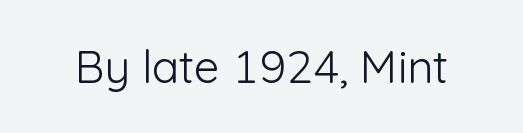
Q: Is the text bold? A: No.
Q: Is the text italic (slanted)? A: No, it is upright.
Q: Is the typeface a serif or a sans-serif typeface? A: Sans-serif.
Q: Is the text underlined? A: No.
Q: Is the spacing between letters normal or unusually wide? A: Normal.
Q: Width (condensed, normal, or wide)? A: Normal.
Q: Stroke contrast? A: Low.
Q: x-height? A: Medium.
Q: Monospaced? A: No.
